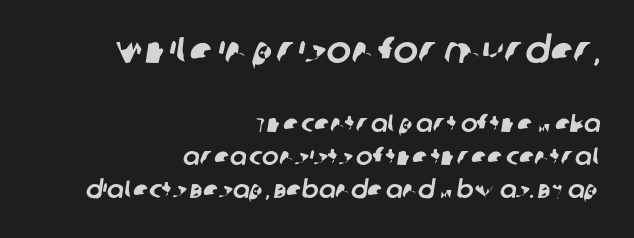
Q: Is the typeface a serif or a sans-serif typeface? A: Sans-serif.
Q: Is the text underlined? A: No.
Q: How is the paragraph aligned? A: Right-aligned.
Q: Is the spacing between letters normal or unusually wide? A: Normal.
Q: Is the spacing between lines tight, normal or loose? A: Normal.
Q: Which block of text is set in a larger size, the first (top) or the second (bottom)? A: The first (top) one.
Q: Width (condensed, normal, or wide)? A: Normal.
Q: Stroke contrast? A: Low.
Q: x-height? A: Large.
Q: Monospaced? A: No.
